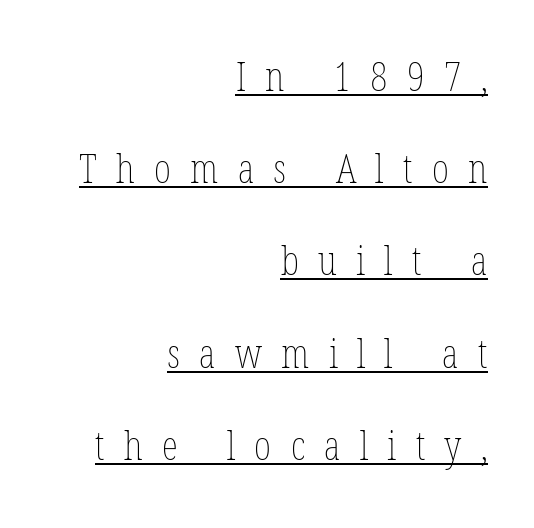
{"italic": "no", "bold": "no", "weight": "thin", "width": "condensed", "stroke_contrast": "low", "x_height": "medium", "monospaced": "no", "underline": "yes", "align": "right", "line_spacing": "loose", "line_spacing_ratio": 2.25, "letter_spacing": "wide", "letter_spacing_em": 0.47, "glyph_px": 41}
